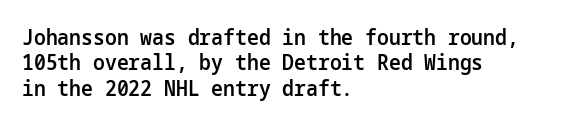
{"italic": "no", "bold": "semi", "underline": "no", "align": "left", "line_spacing_ratio": 1.21, "letter_spacing": "normal", "letter_spacing_em": 0.0, "glyph_px": 21}
